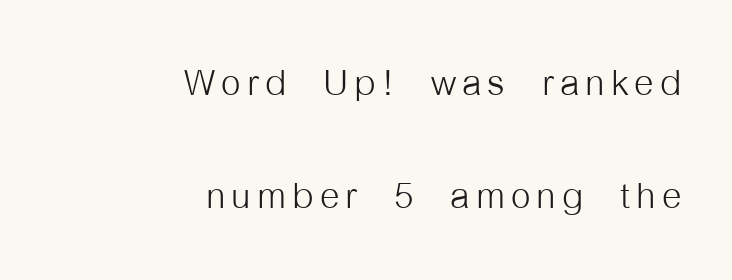
Q: Is the text bold? A: No.
Q: Is the text italic (slanted)? A: No, it is upright.
Q: Is the typeface a serif or a sans-serif typeface? A: Sans-serif.
Q: Is the text underlined? A: No.
Q: How is the paragraph aligned? A: Right-aligned.
Q: Is the spacing between lines tight, normal or loose? A: Loose.
Q: Width (condensed, normal, or wide)? A: Condensed.
Q: Stroke contrast? A: Low.
Q: x-height? A: Medium.
Q: Monospaced? A: No.
